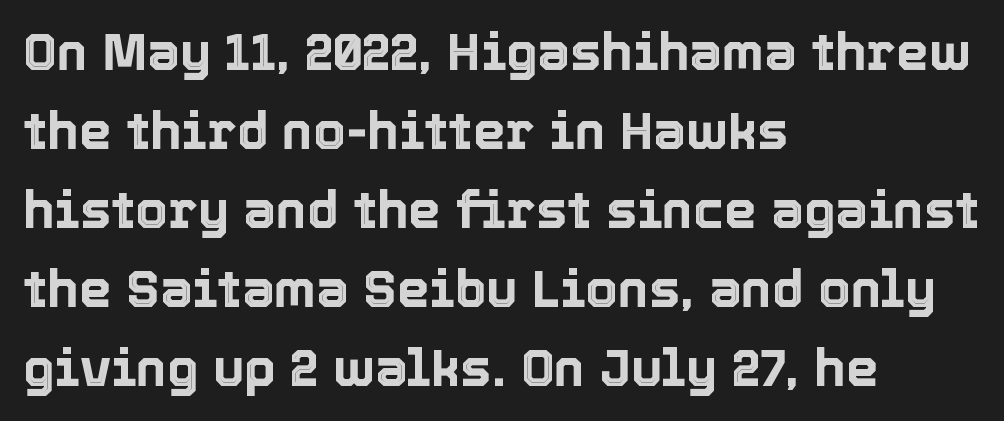
The image shows 52 px text type, upright; set left-aligned, normal line spacing (1.52x), normal letter spacing, not underlined; a medium x-height.
